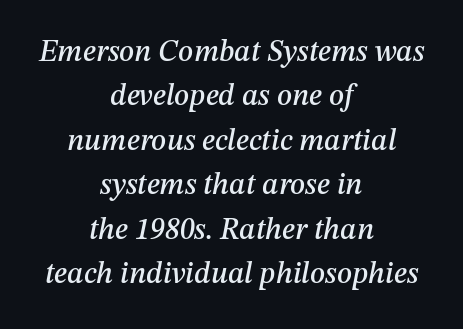
{"italic": "yes", "lean": "right", "slant_degrees": 12, "width": "normal", "stroke_contrast": "medium", "x_height": "medium", "monospaced": "no", "underline": "no", "align": "center", "line_spacing": "normal", "line_spacing_ratio": 1.48, "letter_spacing": "normal", "letter_spacing_em": 0.0, "glyph_px": 30}
